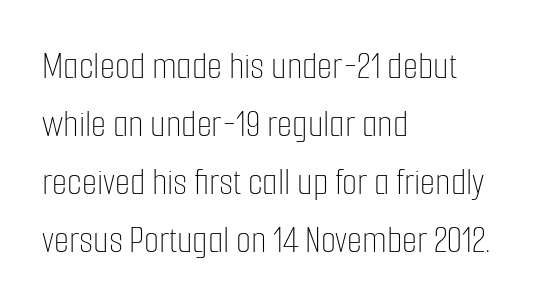
The image shows 39 px thin, condensed type, upright; set left-aligned, normal line spacing (1.49x), normal letter spacing, not underlined; low stroke contrast and a medium x-height.
